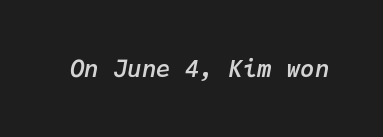
{"italic": "yes", "lean": "right", "slant_degrees": 9, "bold": "semi", "underline": "no", "letter_spacing": "normal", "letter_spacing_em": 0.0, "glyph_px": 24}
